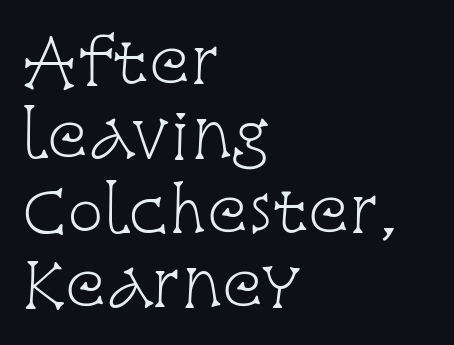
The image shows 60 px light, condensed serif type, upright; set left-aligned, line spacing 1.24x, normal letter spacing, not underlined; low stroke contrast and a large x-height.
